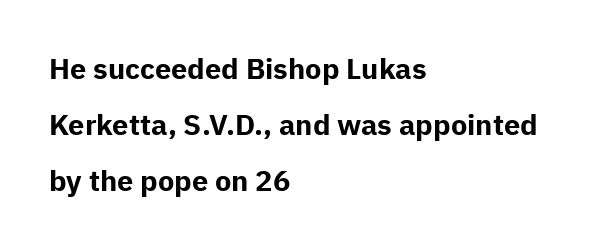
Q: Is the text bold? A: Yes.
Q: Is the text italic (slanted)? A: No, it is upright.
Q: Is the typeface a serif or a sans-serif typeface? A: Sans-serif.
Q: Is the text underlined? A: No.
Q: How is the paragraph aligned? A: Left-aligned.
Q: Is the spacing between letters normal or unusually wide? A: Normal.
Q: Is the spacing between lines tight, normal or loose? A: Loose.
Q: Width (condensed, normal, or wide)? A: Normal.
Q: Stroke contrast? A: Low.
Q: x-height? A: Medium.
Q: Monospaced? A: No.
